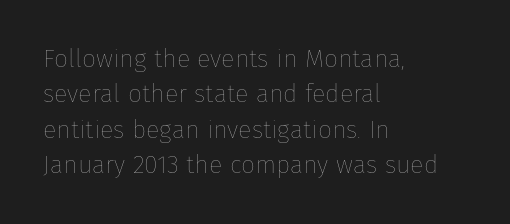
The image shows 25 px text type, upright; set left-aligned, normal line spacing (1.42x), normal letter spacing, not underlined.
